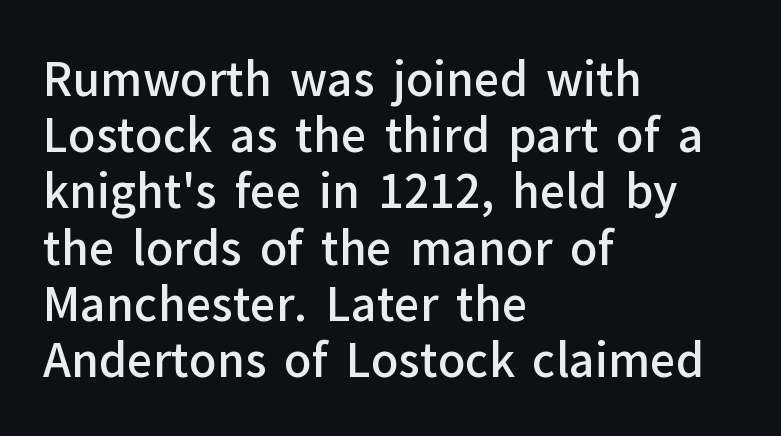
Here the glyphs are tracked normally, forming tight word shapes. The gap between lines stays unmarked. Every character sits straight up, as roman type does. Leftover space on each line is placed entirely after the last word.
